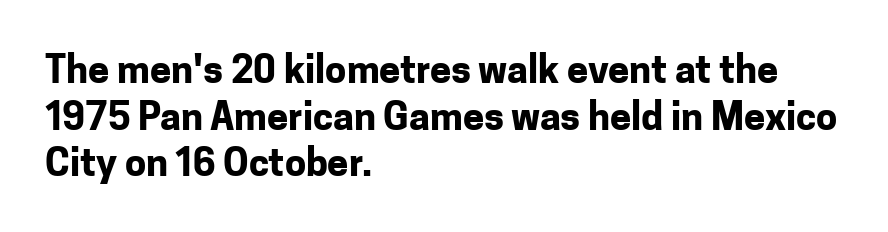
{"serif": "no", "italic": "no", "bold": "yes", "weight": "bold", "width": "normal", "stroke_contrast": "low", "x_height": "medium", "monospaced": "no", "underline": "no", "align": "left", "line_spacing_ratio": 1.23, "letter_spacing": "normal", "letter_spacing_em": 0.0, "glyph_px": 38}
